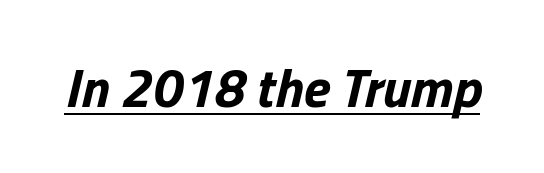
{"italic": "yes", "lean": "right", "slant_degrees": 13, "bold": "yes", "weight": "bold", "width": "normal", "stroke_contrast": "low", "x_height": "medium", "monospaced": "no", "underline": "yes", "letter_spacing": "normal", "letter_spacing_em": 0.0, "glyph_px": 55}
